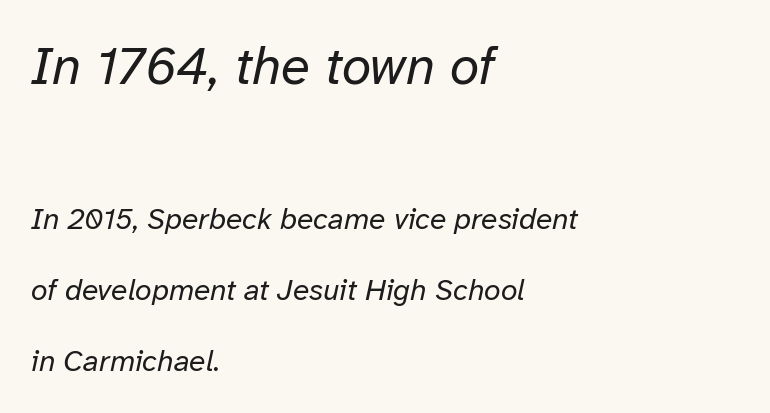
The image shows 53 px regular-weight type, italic (leaning right); set left-aligned, loose line spacing (2.37x), normal letter spacing, not underlined; the first (top) block is 1.77x larger; low stroke contrast and a medium x-height.
